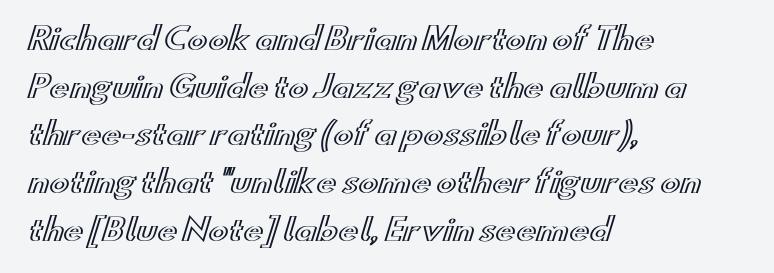
The image shows 30 px wide type; set left-aligned, normal line spacing (1.59x), normal letter spacing, not underlined; a small x-height.
